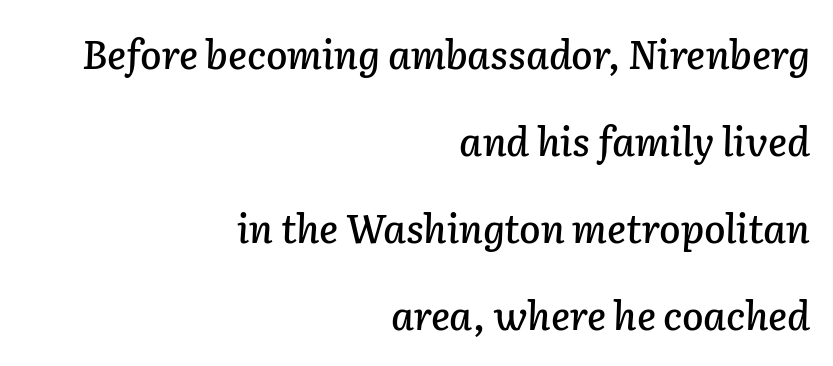
Q: Is the text italic (slanted)? A: Yes, it leans right by about 2 degrees.
Q: Is the text underlined? A: No.
Q: How is the paragraph aligned? A: Right-aligned.
Q: Is the spacing between letters normal or unusually wide? A: Normal.
Q: Is the spacing between lines tight, normal or loose? A: Loose.
Q: Width (condensed, normal, or wide)? A: Normal.
Q: Stroke contrast? A: Low.
Q: x-height? A: Medium.
Q: Monospaced? A: No.
